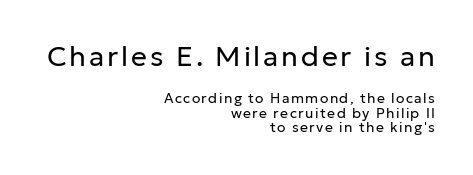
Q: Is the text bold? A: No.
Q: Is the text italic (slanted)? A: No, it is upright.
Q: Is the typeface a serif or a sans-serif typeface? A: Sans-serif.
Q: Is the text underlined? A: No.
Q: How is the paragraph aligned? A: Right-aligned.
Q: Is the spacing between lines tight, normal or loose? A: Tight.
Q: Which block of text is set in a larger size, the first (top) or the second (bottom)? A: The first (top) one.
Q: Width (condensed, normal, or wide)? A: Normal.
Q: Stroke contrast? A: Low.
Q: x-height? A: Medium.
Q: Monospaced? A: No.
